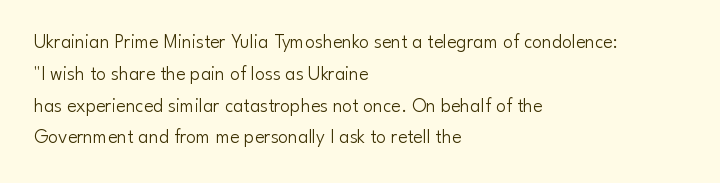
Q: Is the text bold? A: No.
Q: Is the text italic (slanted)? A: No, it is upright.
Q: Is the text underlined? A: No.
Q: How is the paragraph aligned? A: Left-aligned.
Q: Is the spacing between letters normal or unusually wide? A: Normal.
Q: Is the spacing between lines tight, normal or loose? A: Normal.
